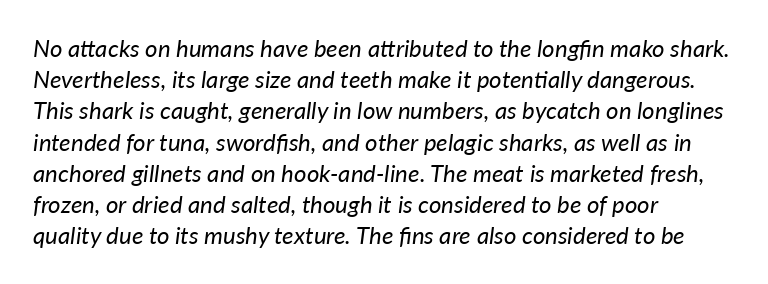
Q: Is the text bold? A: No.
Q: Is the text italic (slanted)? A: Yes, it leans right by about 7 degrees.
Q: Is the text underlined? A: No.
Q: How is the paragraph aligned? A: Left-aligned.
Q: Is the spacing between letters normal or unusually wide? A: Normal.
Q: Is the spacing between lines tight, normal or loose? A: Normal.
